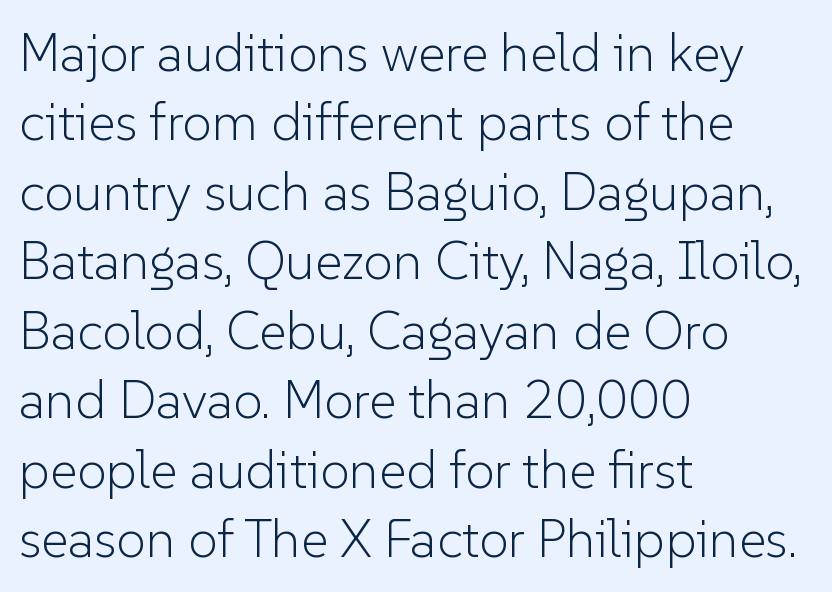
Q: Is the text bold? A: No.
Q: Is the text italic (slanted)? A: No, it is upright.
Q: Is the typeface a serif or a sans-serif typeface? A: Sans-serif.
Q: Is the text underlined? A: No.
Q: How is the paragraph aligned? A: Left-aligned.
Q: Is the spacing between letters normal or unusually wide? A: Normal.
Q: Is the spacing between lines tight, normal or loose? A: Normal.
Q: Width (condensed, normal, or wide)? A: Normal.
Q: Stroke contrast? A: Low.
Q: x-height? A: Medium.
Q: Monospaced? A: No.
